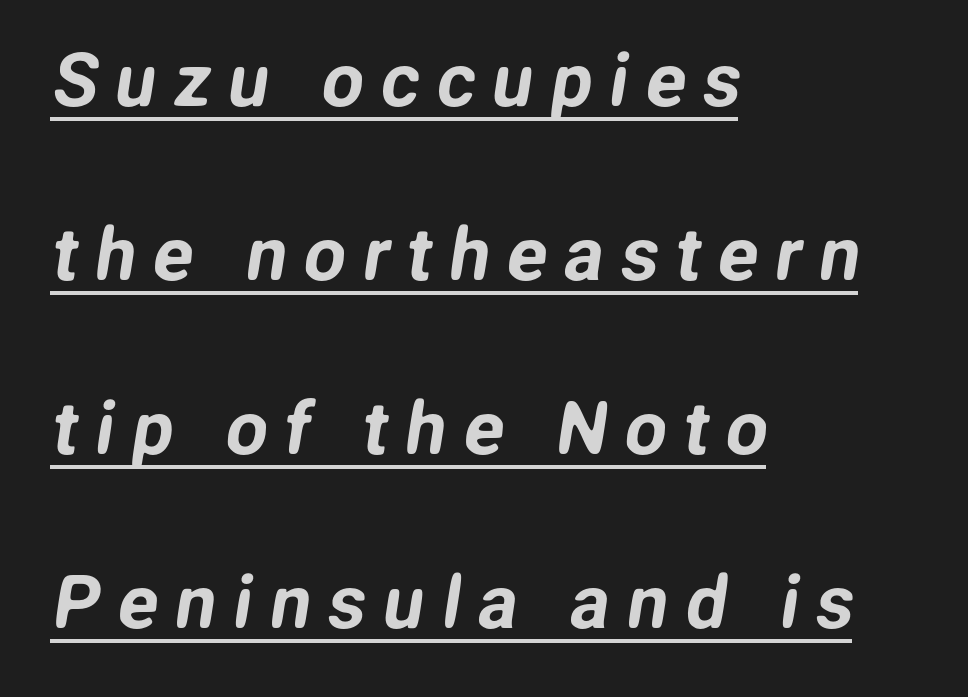
The paragraph shown leans on its left margin. Check where the strokes stop: nothing finishes them off — pure sans. Do the characters align in a grid? No, the font is proportional. These lines have a slow, spaced-out rhythm from letter to letter. Baseline-to-baseline distance is far greater than the letter height. This rendering features underlined lettering.
